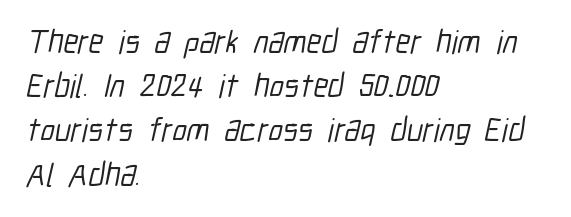
The image shows 33 px condensed sans-serif type; set left-aligned, normal line spacing (1.34x), normal letter spacing, not underlined; low stroke contrast and a medium x-height.
